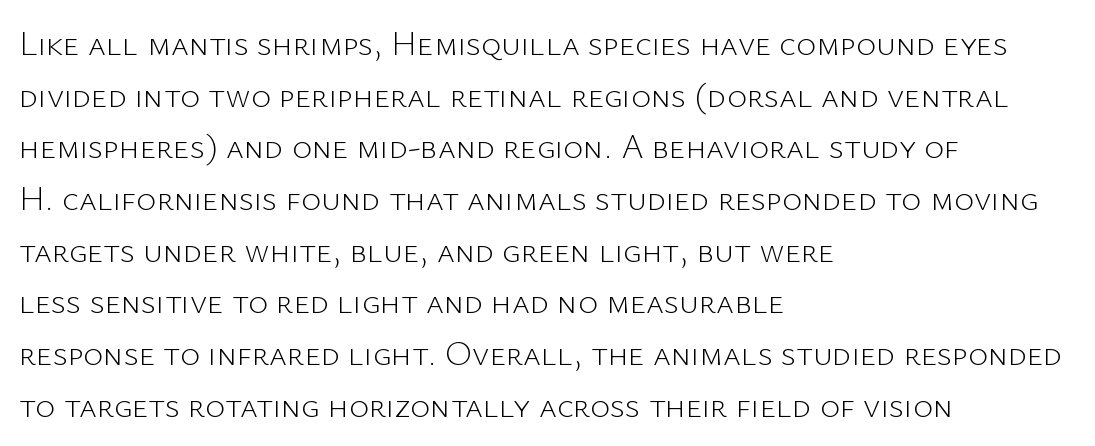
{"serif": "no", "italic": "no", "bold": "no", "weight": "light", "width": "normal", "stroke_contrast": "low", "x_height": "medium", "monospaced": "no", "underline": "no", "align": "left", "line_spacing": "normal", "line_spacing_ratio": 1.52, "letter_spacing": "normal", "letter_spacing_em": 0.0, "glyph_px": 34}
